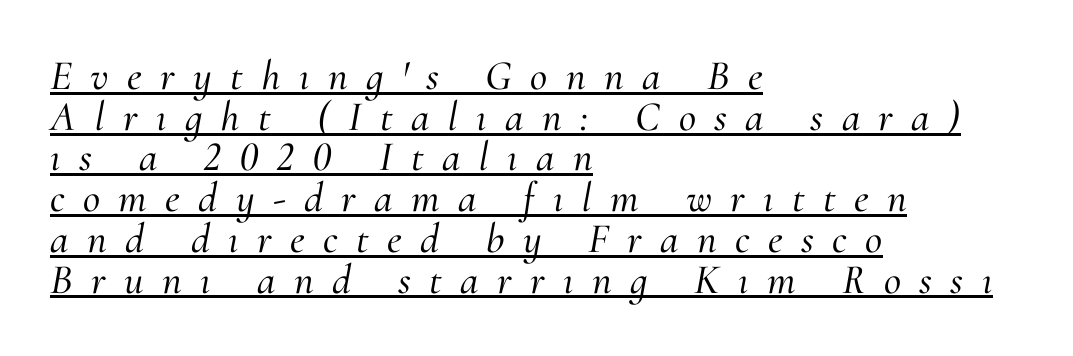
The image shows 42 px serif type, italic (leaning right); set left-aligned, tight line spacing (0.97x), unusually wide letter spacing (+0.44 em), underlined; medium stroke contrast and a small x-height.
